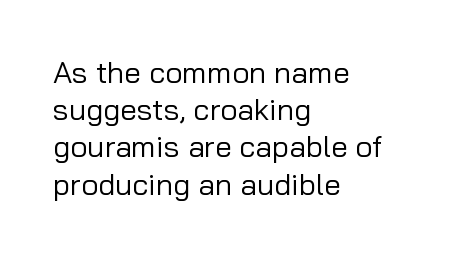
The image shows 30 px regular-weight sans-serif type, upright; set left-aligned, line spacing 1.24x, normal letter spacing, not underlined; low stroke contrast and a medium x-height.
